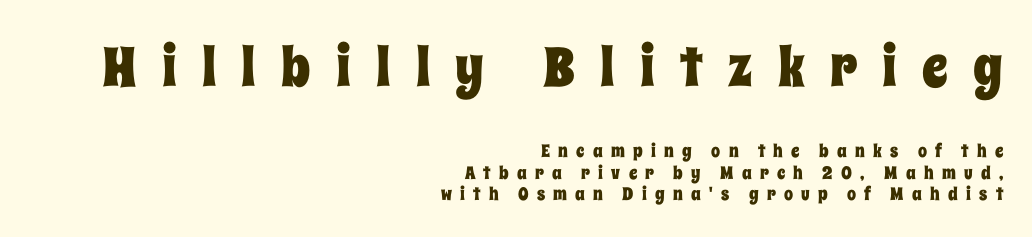
Substantial extra tracking has been applied to these lines. Descender tails drop into unmarked territory. Caption: multi-line text, flush right, ragged left. The rendering uses natural spacing where letterforms have individual widths. The initial chunk of copy outweighs the following chunk in type size. Is there any slant? The stems are plumb.
